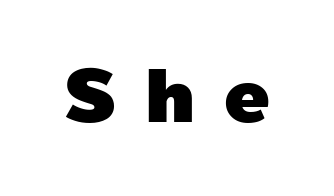
The face used here is rendered with a markedly widened letterfit. The specimen omits any rule beneath the text block's lines. Classification — sans serif. You could not count columns in this text — the font is proportionally spaced.
